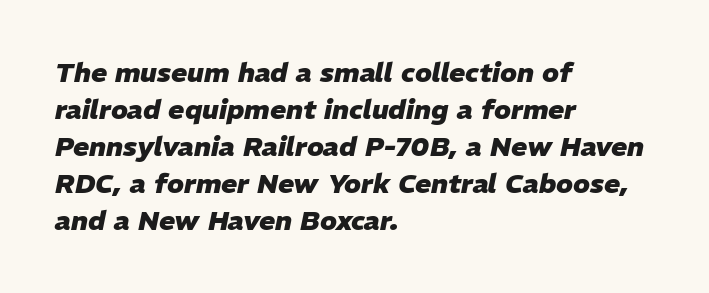
The image shows 27 px bold type, italic (leaning right); set left-aligned, normal line spacing (1.37x), normal letter spacing, not underlined.
